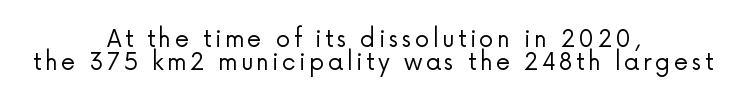
The image shows 23 px text type, upright; set centered, tight line spacing (1.01x), not underlined.
